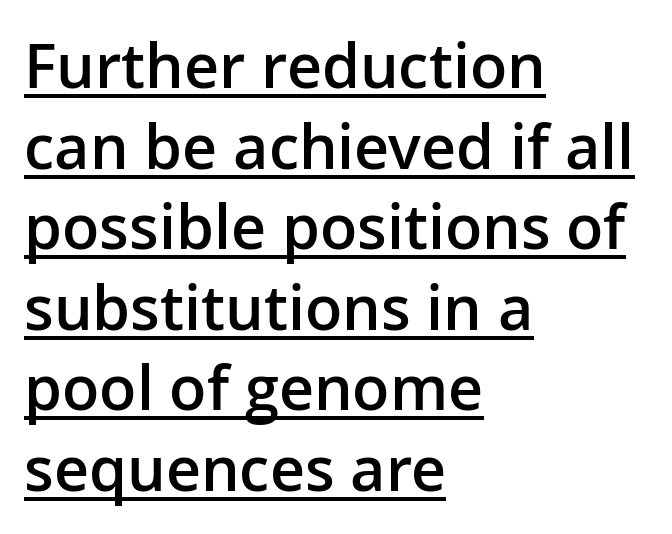
The image shows 61 px semibold sans-serif type, upright; set left-aligned, normal line spacing (1.32x), normal letter spacing, underlined; low stroke contrast and a medium x-height.
